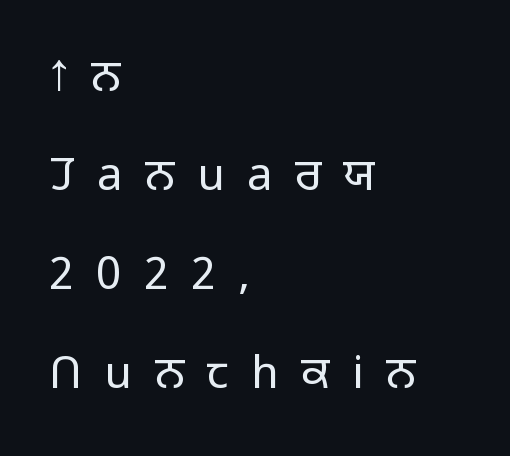
{"serif": "no", "italic": "no", "bold": "no", "weight": "light", "width": "normal", "stroke_contrast": "low", "x_height": "medium", "monospaced": "no", "underline": "no", "align": "left", "line_spacing": "loose", "line_spacing_ratio": 2.2, "letter_spacing": "wide", "letter_spacing_em": 0.5, "glyph_px": 45}
